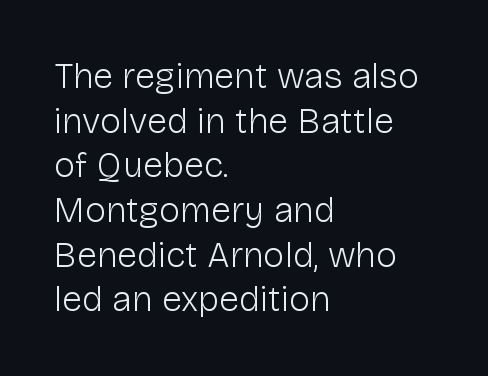
The image shows 36 px light sans-serif type, upright; set left-aligned, line spacing 1.24x, normal letter spacing, not underlined; low stroke contrast and a medium x-height.
